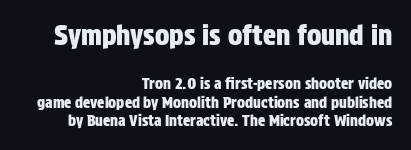
Q: Is the text italic (slanted)? A: No, it is upright.
Q: Is the text underlined? A: No.
Q: How is the paragraph aligned? A: Right-aligned.
Q: Is the spacing between letters normal or unusually wide? A: Normal.
Q: Which block of text is set in a larger size, the first (top) or the second (bottom)? A: The first (top) one.
